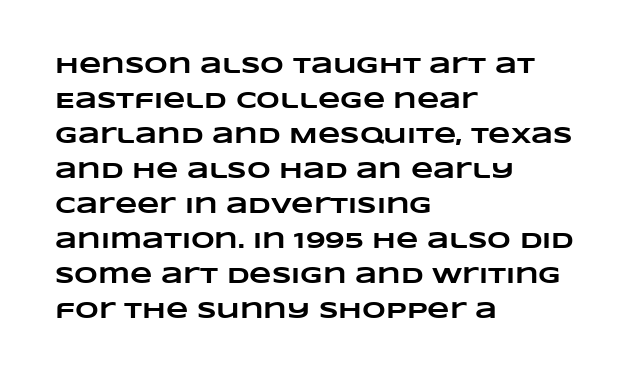
The image shows 23 px bold type; set left-aligned, normal line spacing (1.52x), normal letter spacing, not underlined.
